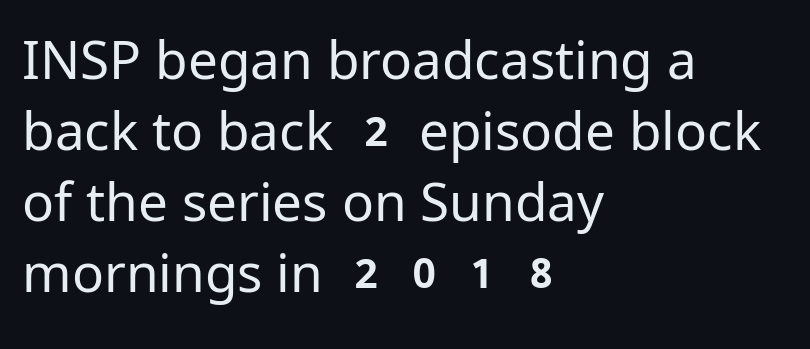
The image shows 53 px regular-weight sans-serif type, upright; set left-aligned, normal line spacing (1.34x), normal letter spacing, not underlined; low stroke contrast and a medium x-height.
